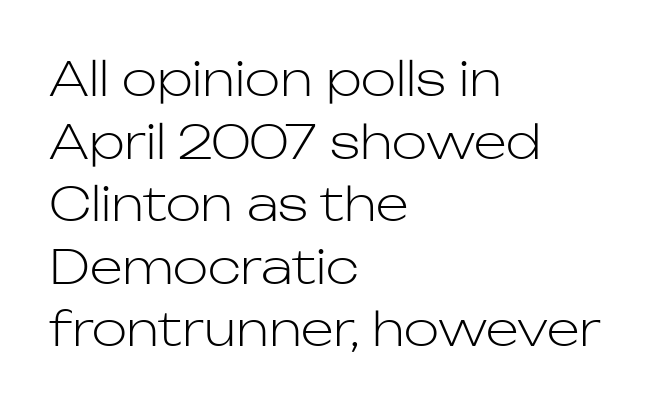
Bold? No — there's no thickening of the strokes. Quick note: underline off. Whoever set this chose a conventional vertical rhythm. The font family rendered here belongs to the sans-serif group. All the whitespace from short lines collects on the right. Tall strokes in this sample are plumb rather than angled.
